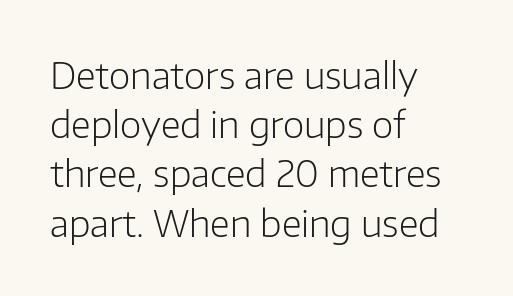
The image shows 37 px light sans-serif type, upright; set left-aligned, normal line spacing (1.33x), normal letter spacing, not underlined; low stroke contrast and a medium x-height.
